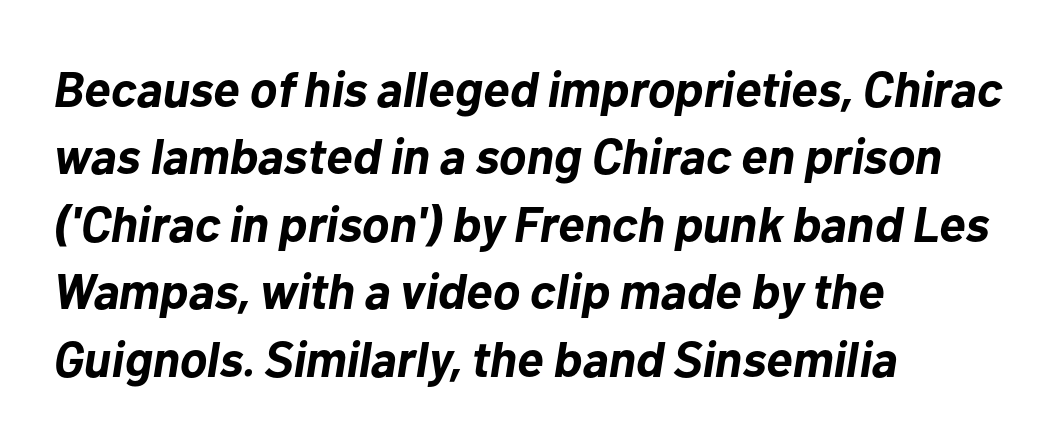
The type is set solid horizontally, with unmodified tracking. This sample has the flowing, uneven cadence of proportional lettering. The rag falls on the right side of this text block. As a designer I'd log this as weight 700, bold. Anything drawn beneath the words? Only blank space. Vertical spacing — default.
